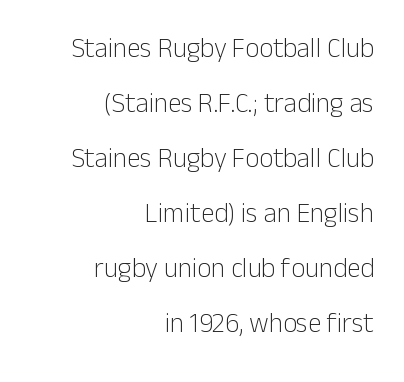
{"italic": "no", "bold": "no", "underline": "no", "align": "right", "line_spacing": "loose", "line_spacing_ratio": 2.04, "letter_spacing": "normal", "letter_spacing_em": 0.0, "glyph_px": 27}
